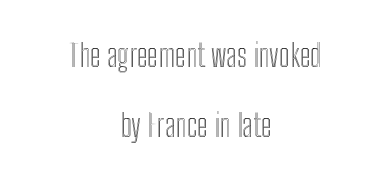
The image shows 31 px condensed type, upright; set centered, loose line spacing (2.26x), normal letter spacing, not underlined; a medium x-height.
